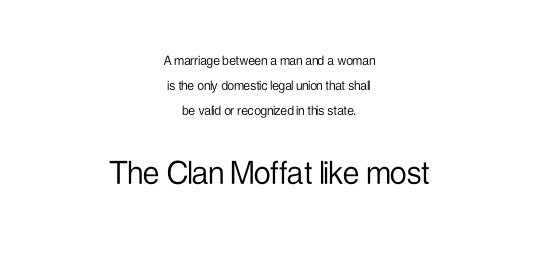
Q: Is the text bold? A: No.
Q: Is the text italic (slanted)? A: No, it is upright.
Q: Is the typeface a serif or a sans-serif typeface? A: Sans-serif.
Q: Is the text underlined? A: No.
Q: How is the paragraph aligned? A: Centered.
Q: Is the spacing between letters normal or unusually wide? A: Normal.
Q: Is the spacing between lines tight, normal or loose? A: Normal.
Q: Which block of text is set in a larger size, the first (top) or the second (bottom)? A: The second (bottom) one.
Q: Width (condensed, normal, or wide)? A: Condensed.
Q: Stroke contrast? A: Low.
Q: x-height? A: Medium.
Q: Monospaced? A: No.
